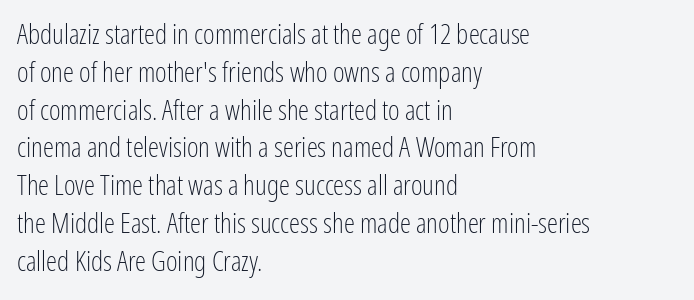
Q: Is the text bold? A: No.
Q: Is the text italic (slanted)? A: No, it is upright.
Q: Is the typeface a serif or a sans-serif typeface? A: Sans-serif.
Q: Is the text underlined? A: No.
Q: How is the paragraph aligned? A: Left-aligned.
Q: Is the spacing between letters normal or unusually wide? A: Normal.
Q: Is the spacing between lines tight, normal or loose? A: Normal.
Q: Width (condensed, normal, or wide)? A: Condensed.
Q: Stroke contrast? A: Low.
Q: x-height? A: Medium.
Q: Monospaced? A: No.
